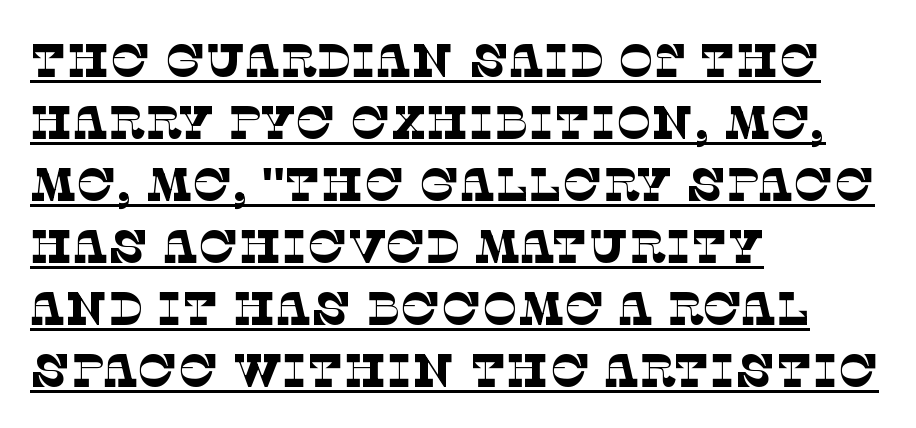
Interline gaps are of average width in this sample. Compared with typical body copy, the letter spacing here is the same. Is this a sans? No — the strokes have serifs. Heaviness? Minimal to ordinary, like unemphasized prose. Beneath each row of characters lies a ruled line. In CSS terms this would be text-align: left.
